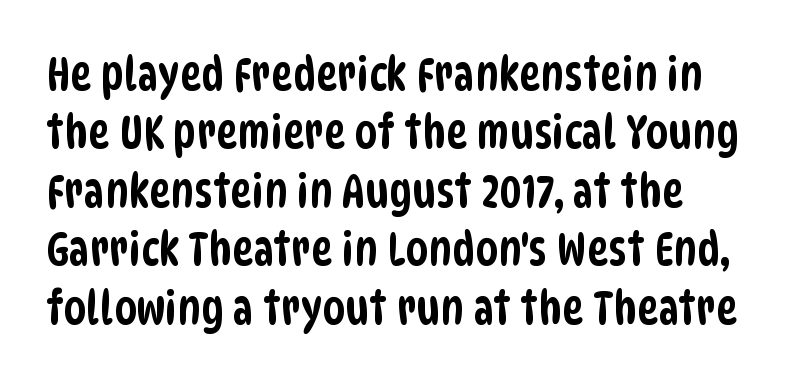
The image shows 46 px condensed sans-serif type; set normal line spacing (1.27x), normal letter spacing, not underlined; low stroke contrast and a large x-height.
